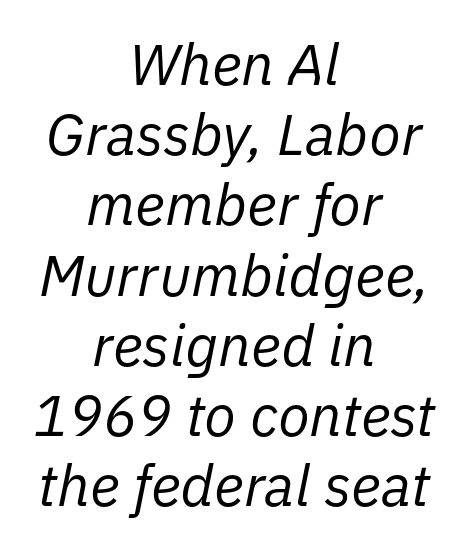
The image shows 58 px regular-weight type, italic (leaning right); set centered, line spacing 1.21x, normal letter spacing, not underlined; low stroke contrast and a medium x-height.
